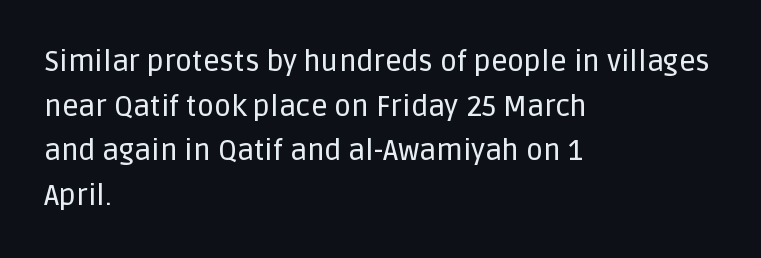
This block has exactly the height ordinary leading produces. Is this a fixed-width face? No — the glyphs have proportional, varying widths. Left-aligned paragraph, ragged on the right. Each row of text sits above clean, open space. The letters carry no serifs — their stems end cleanly without finishing strokes. In terms of letterspacing, this is plain default setting.
